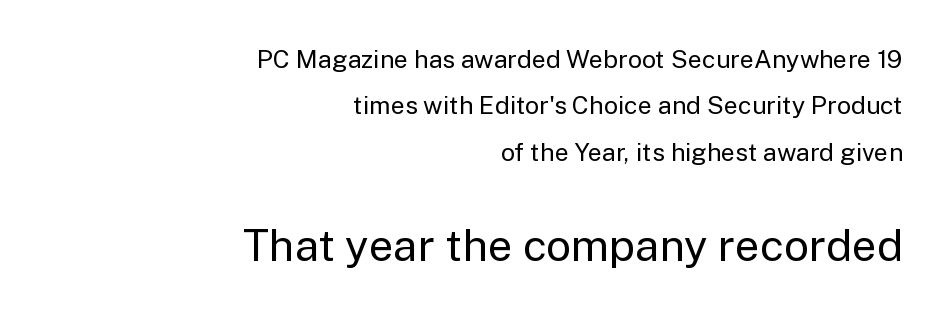
The emphasis by scale lands on block number two, below. Letters rest on an invisible, unmarked baseline. These lines are rendered in a variable-pitch font. The passage shown has conventional tracking throughout. Leftover space on each line is placed entirely before the opening word. No heavy texture on the line: the type isn't bold.
